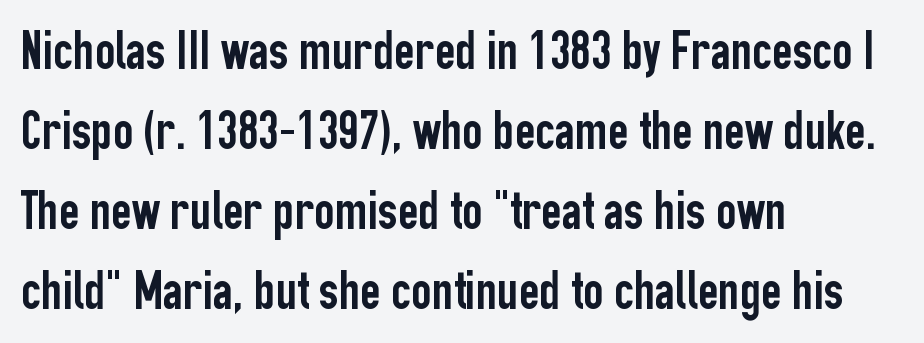
Q: Is the text italic (slanted)? A: No, it is upright.
Q: Is the typeface a serif or a sans-serif typeface? A: Sans-serif.
Q: Is the text underlined? A: No.
Q: How is the paragraph aligned? A: Left-aligned.
Q: Is the spacing between letters normal or unusually wide? A: Normal.
Q: Is the spacing between lines tight, normal or loose? A: Normal.
Q: Width (condensed, normal, or wide)? A: Condensed.
Q: Stroke contrast? A: Low.
Q: x-height? A: Medium.
Q: Monospaced? A: No.
